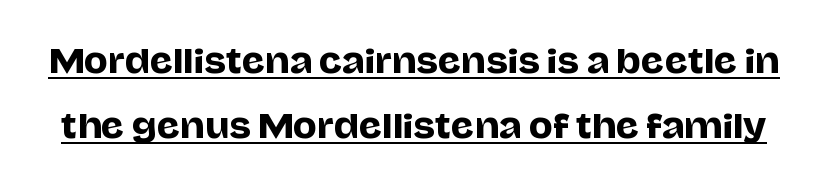
Q: Is the text italic (slanted)? A: No, it is upright.
Q: Is the typeface a serif or a sans-serif typeface? A: Sans-serif.
Q: Is the text underlined? A: Yes.
Q: Is the spacing between letters normal or unusually wide? A: Normal.
Q: Is the spacing between lines tight, normal or loose? A: Loose.
Q: Width (condensed, normal, or wide)? A: Normal.
Q: Stroke contrast? A: Low.
Q: x-height? A: Large.
Q: Monospaced? A: No.
